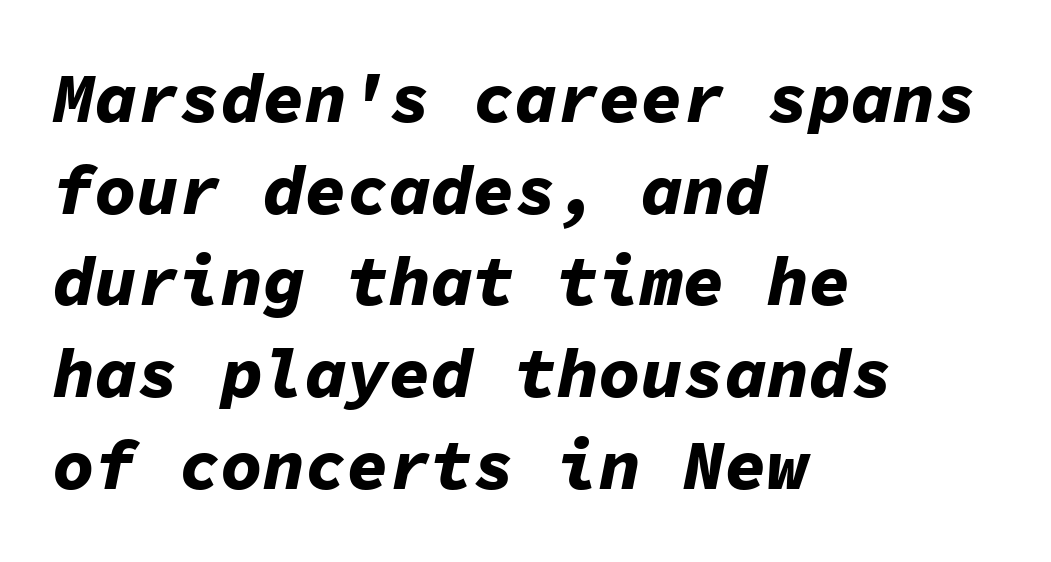
The image shows 70 px bold type, italic (leaning right), monospaced; set left-aligned, normal line spacing (1.31x), normal letter spacing, not underlined; low stroke contrast and a medium x-height.
